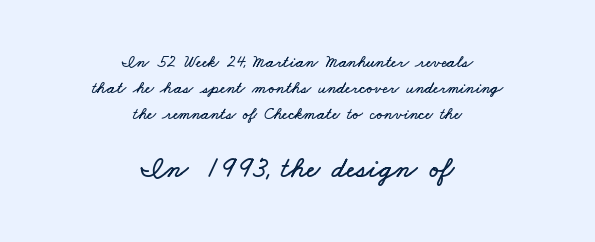
The image shows 30 px wide type; set centered, normal line spacing (1.53x), normal letter spacing, not underlined; the second (bottom) block is 1.76x larger; low stroke contrast and a small x-height.
